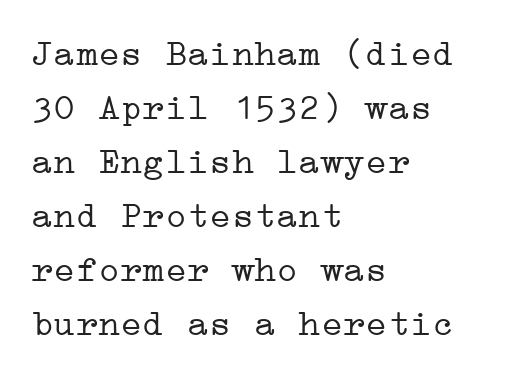
{"serif": "yes", "italic": "no", "bold": "no", "weight": "light", "width": "wide", "stroke_contrast": "low", "x_height": "medium", "underline": "no", "align": "left", "line_spacing": "normal", "line_spacing_ratio": 1.46, "letter_spacing": "normal", "letter_spacing_em": 0.0, "glyph_px": 37}
